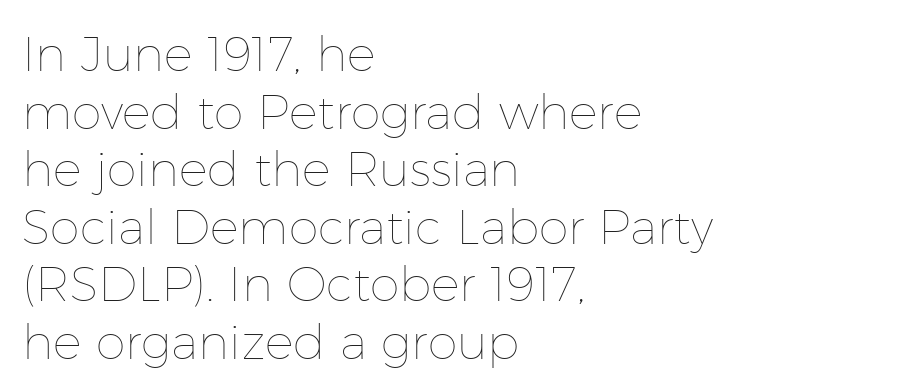
{"italic": "no", "bold": "no", "weight": "thin", "width": "normal", "stroke_contrast": "low", "x_height": "medium", "monospaced": "no", "underline": "no", "align": "left", "line_spacing_ratio": 1.2, "letter_spacing": "normal", "letter_spacing_em": 0.0, "glyph_px": 48}
